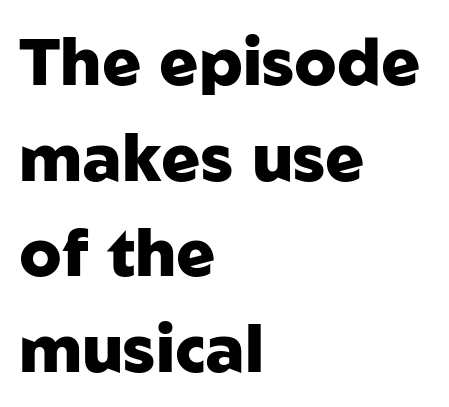
The image shows 65 px heavy sans-serif type, upright; set left-aligned, normal line spacing (1.47x), normal letter spacing, not underlined; low stroke contrast and a medium x-height.
